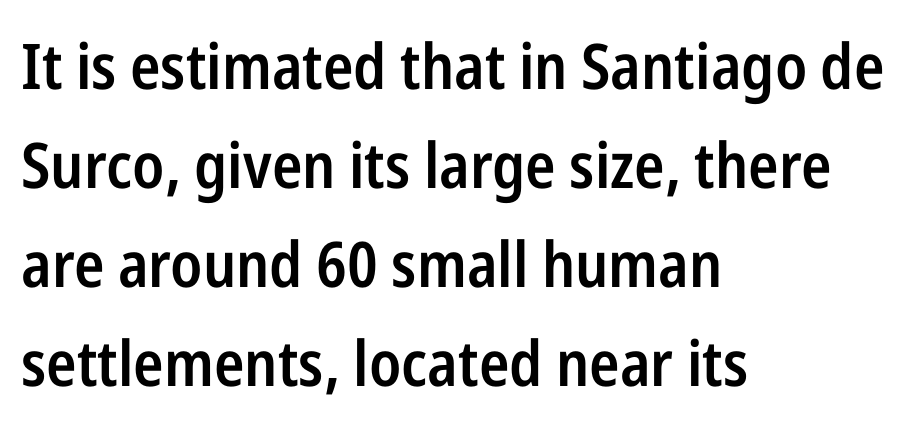
The image shows 63 px semibold, condensed sans-serif type, upright; set left-aligned, normal line spacing (1.57x), normal letter spacing, not underlined; low stroke contrast and a medium x-height.
